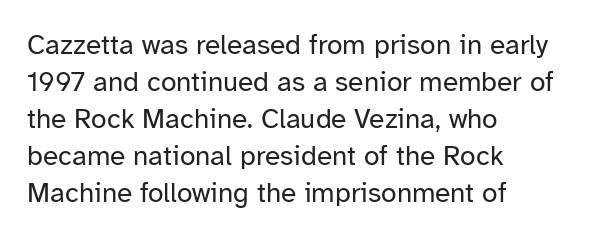
{"serif": "no", "italic": "no", "bold": "no", "weight": "regular", "width": "normal", "stroke_contrast": "low", "x_height": "medium", "monospaced": "no", "underline": "no", "align": "left", "line_spacing": "normal", "line_spacing_ratio": 1.32, "letter_spacing": "normal", "letter_spacing_em": 0.0, "glyph_px": 28}
